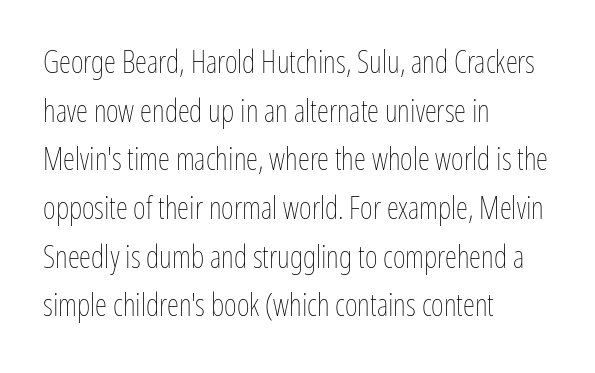
Plain, unruled lines of type. The type sits square on the baseline with zero lean. Each word holds together tightly as a unit, with standard inter-letter gaps. The rendering uses a moderate line-height, typical for paragraphs.
